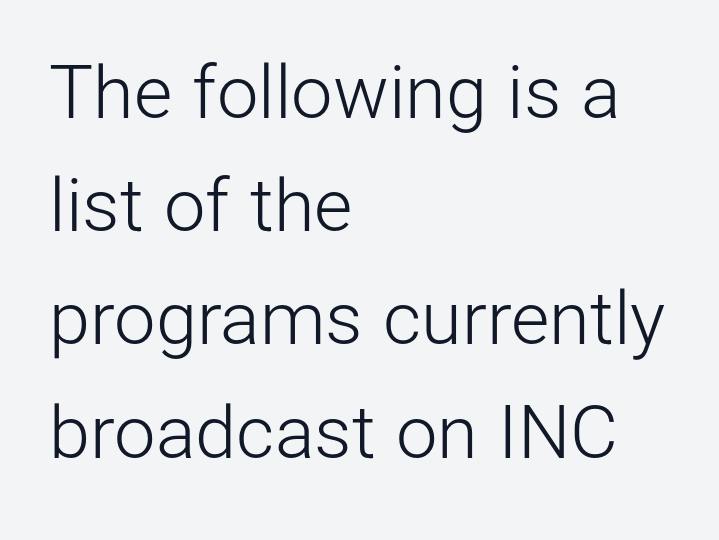
The lines are quadded left. Do the letters lean? They stand straight. Weight: in the light-to-regular range. Spacing verdict: proportional, widths tailored to each character.
